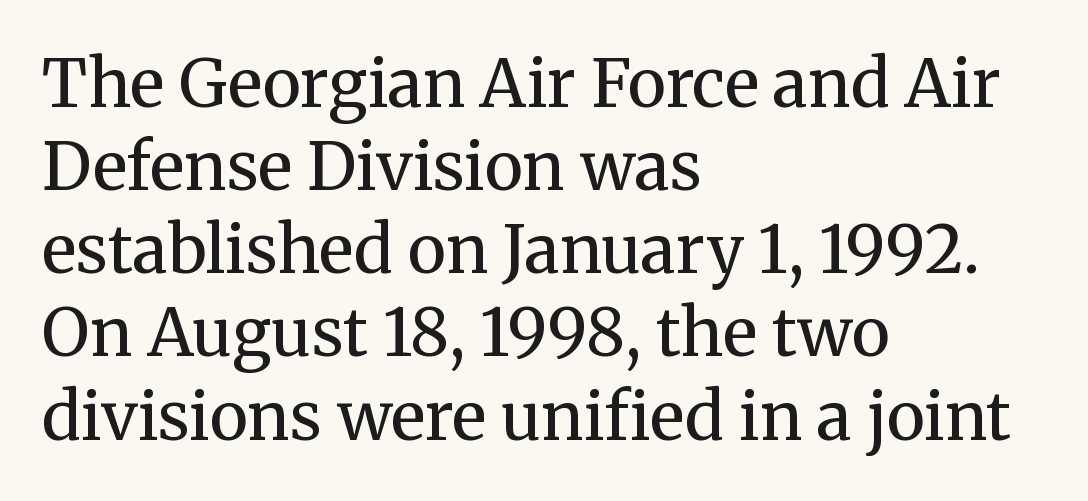
{"serif": "yes", "italic": "no", "bold": "no", "weight": "regular", "width": "normal", "stroke_contrast": "medium", "x_height": "medium", "monospaced": "no", "underline": "no", "align": "left", "line_spacing": "normal", "line_spacing_ratio": 1.26, "letter_spacing": "normal", "letter_spacing_em": 0.0, "glyph_px": 66}
